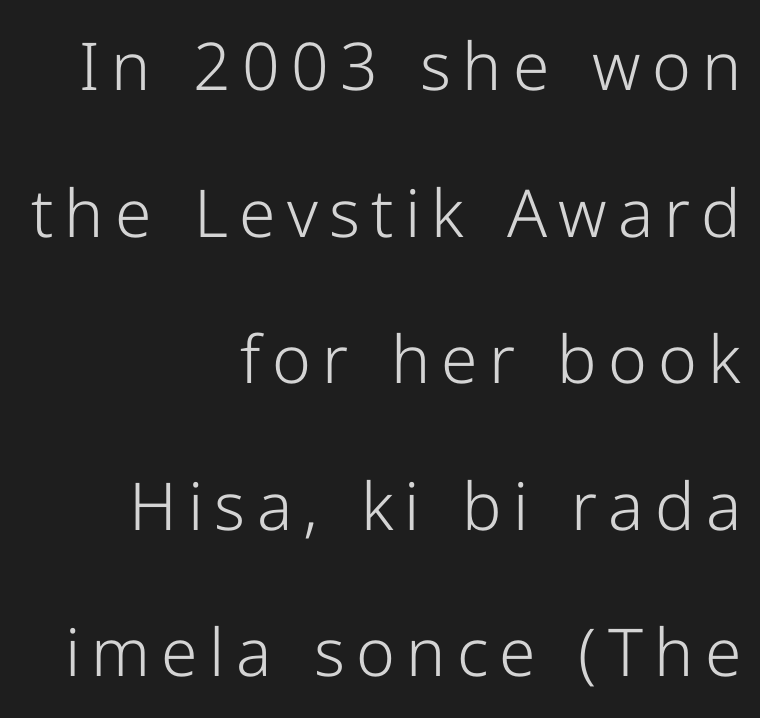
The image shows 66 px light sans-serif type, upright; set right-aligned, loose line spacing (2.22x), not underlined; low stroke contrast and a medium x-height.
